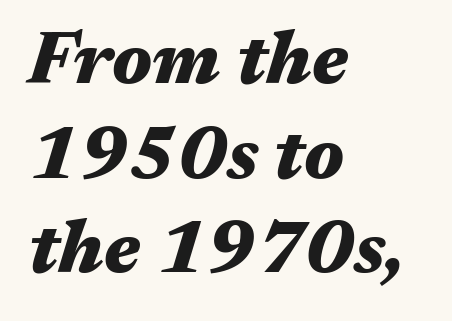
Q: Is the text bold? A: Yes.
Q: Is the text italic (slanted)? A: Yes, it leans right by about 17 degrees.
Q: Is the text underlined? A: No.
Q: How is the paragraph aligned? A: Left-aligned.
Q: Is the spacing between letters normal or unusually wide? A: Normal.
Q: Is the spacing between lines tight, normal or loose? A: Normal.
Q: Width (condensed, normal, or wide)? A: Wide.
Q: Stroke contrast? A: Medium.
Q: x-height? A: Medium.
Q: Monospaced? A: No.
